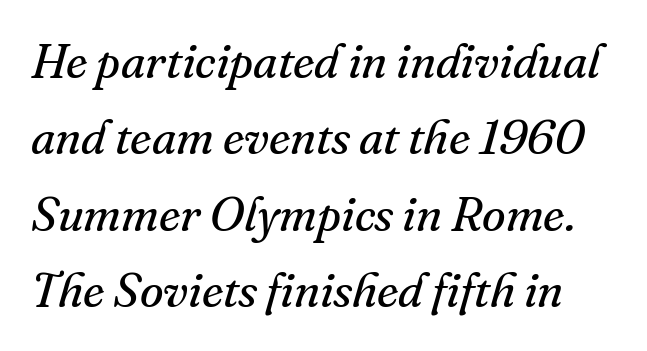
{"serif": "yes", "italic": "yes", "lean": "right", "slant_degrees": 16, "bold": "no", "weight": "regular", "width": "normal", "stroke_contrast": "medium", "x_height": "small", "monospaced": "no", "underline": "no", "line_spacing": "normal", "line_spacing_ratio": 1.59, "letter_spacing": "normal", "letter_spacing_em": 0.0, "glyph_px": 48}
